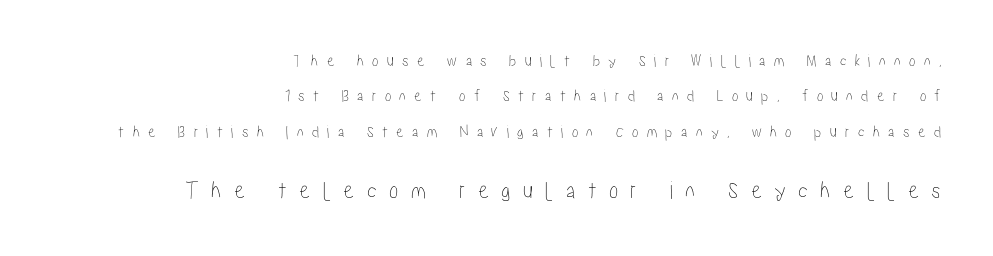
Q: Is the text italic (slanted)? A: No, it is upright.
Q: Is the text underlined? A: No.
Q: How is the paragraph aligned? A: Right-aligned.
Q: Is the spacing between letters normal or unusually wide? A: Unusually wide.
Q: Is the spacing between lines tight, normal or loose? A: Loose.
Q: Which block of text is set in a larger size, the first (top) or the second (bottom)? A: The second (bottom) one.
